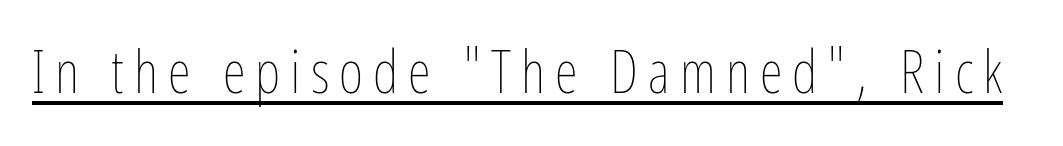
{"italic": "no", "bold": "no", "weight": "thin", "width": "condensed", "stroke_contrast": "low", "x_height": "medium", "monospaced": "no", "underline": "yes", "glyph_px": 59}
